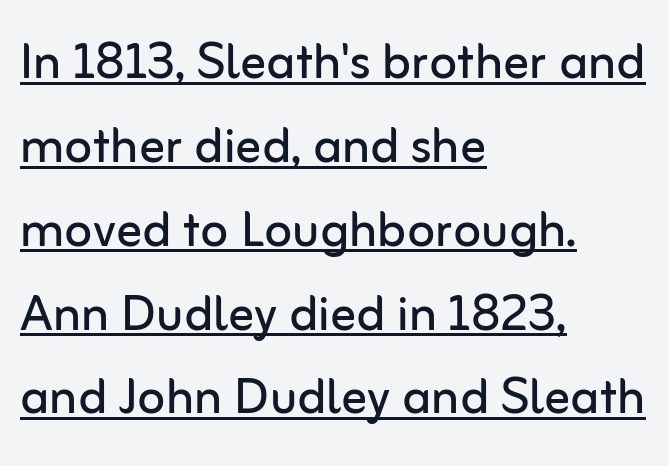
{"serif": "no", "italic": "no", "bold": "no", "weight": "regular", "width": "normal", "stroke_contrast": "low", "x_height": "medium", "monospaced": "no", "underline": "yes", "align": "left", "line_spacing": "normal", "line_spacing_ratio": 1.31, "letter_spacing": "normal", "letter_spacing_em": 0.0, "glyph_px": 64}
